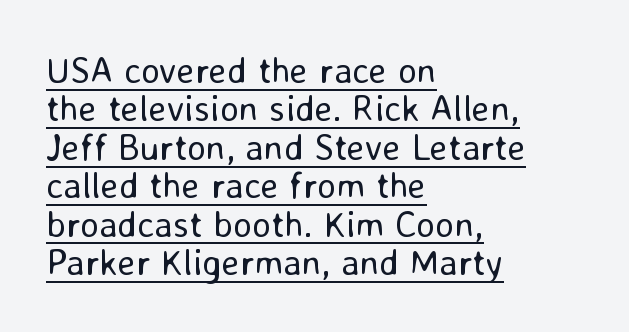
Q: Is the text bold? A: No.
Q: Is the text italic (slanted)? A: No, it is upright.
Q: Is the typeface a serif or a sans-serif typeface? A: Sans-serif.
Q: Is the text underlined? A: Yes.
Q: How is the paragraph aligned? A: Left-aligned.
Q: Is the spacing between letters normal or unusually wide? A: Normal.
Q: Is the spacing between lines tight, normal or loose? A: Tight.
Q: Width (condensed, normal, or wide)? A: Normal.
Q: Stroke contrast? A: Low.
Q: x-height? A: Medium.
Q: Monospaced? A: No.
